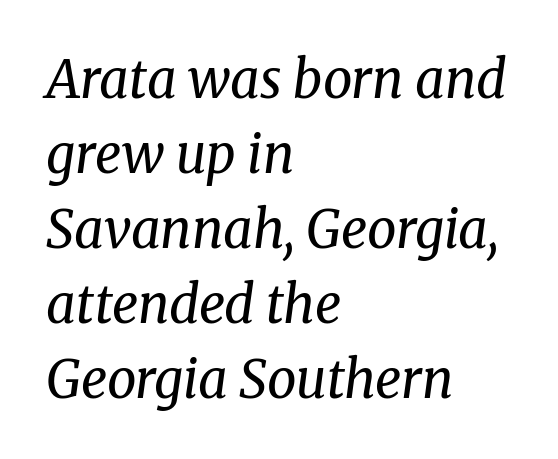
{"serif": "yes", "italic": "yes", "lean": "right", "slant_degrees": 8, "bold": "no", "weight": "regular", "width": "normal", "stroke_contrast": "medium", "x_height": "medium", "monospaced": "no", "underline": "no", "align": "left", "line_spacing": "normal", "line_spacing_ratio": 1.44, "letter_spacing": "normal", "letter_spacing_em": 0.0, "glyph_px": 52}
